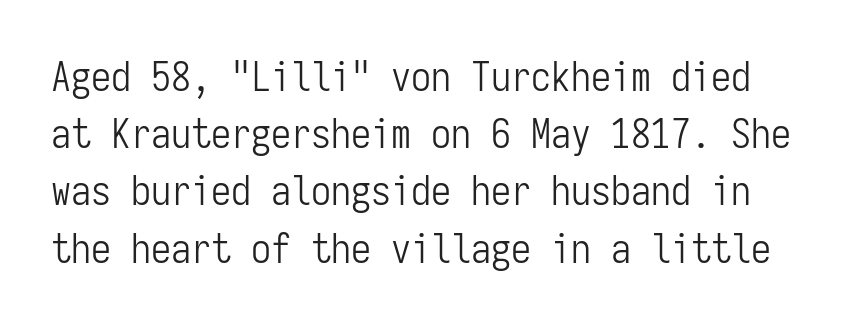
In terms of leading, this rendering sits right in the middle. The passage shown has conventional tracking throughout. Decoration check: the copy has no underline. Italic: no, the glyphs are upright roman. Stroke mass is kept to a normal reading level or below.
